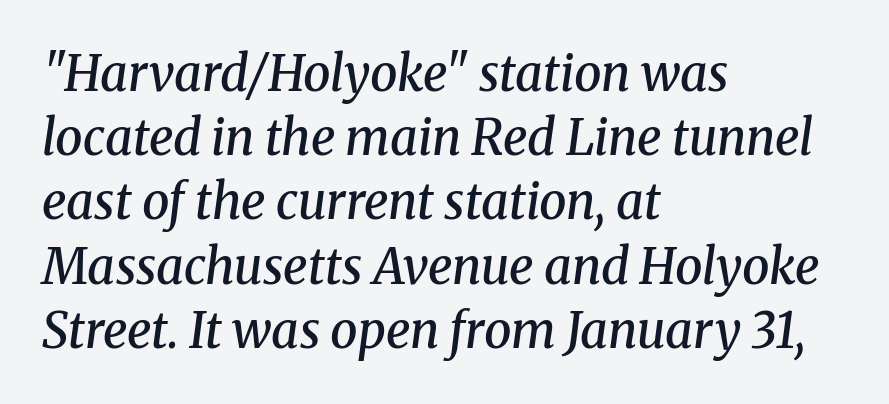
Designer's note — italics engaged. A serif font was chosen for this passage. Honestly, the row spacing looks completely unremarkable. The letterforms sit shoulder to shoulder at normal distance.
